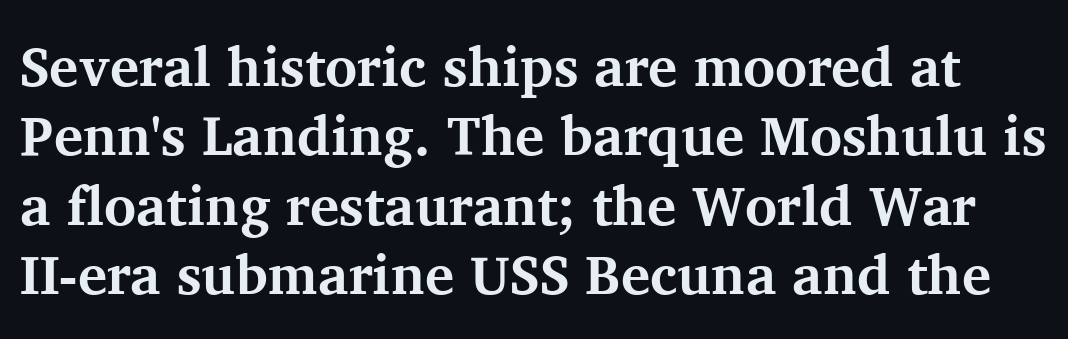
The image shows 55 px bold serif type, upright; set normal line spacing (1.26x), normal letter spacing, not underlined; medium stroke contrast and a medium x-height.
